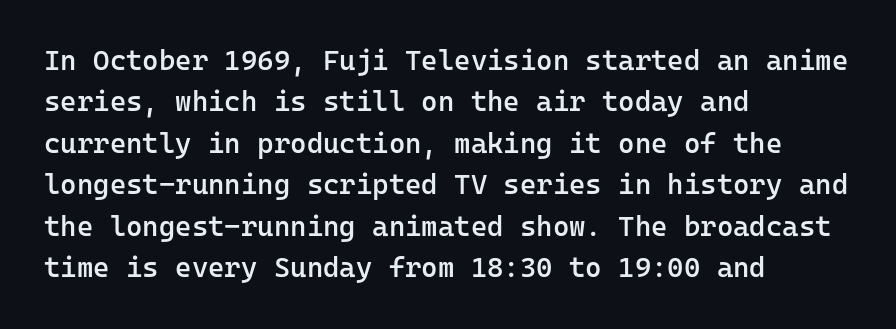
{"serif": "no", "italic": "no", "bold": "semi", "weight": "semibold", "width": "normal", "stroke_contrast": "low", "x_height": "medium", "monospaced": "yes", "underline": "no", "align": "left", "line_spacing": "normal", "line_spacing_ratio": 1.48, "letter_spacing": "normal", "letter_spacing_em": 0.0, "glyph_px": 28}
